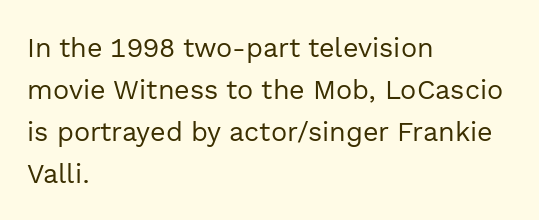
{"italic": "no", "bold": "no", "underline": "no", "align": "left", "line_spacing": "normal", "line_spacing_ratio": 1.55, "letter_spacing": "normal", "letter_spacing_em": 0.0, "glyph_px": 27}
